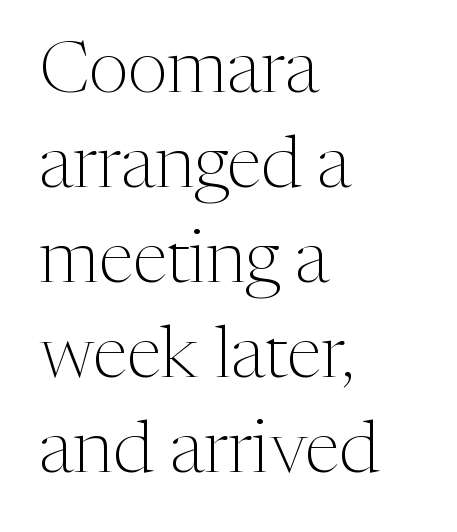
Q: Is the text bold? A: No.
Q: Is the text italic (slanted)? A: No, it is upright.
Q: Is the typeface a serif or a sans-serif typeface? A: Serif.
Q: Is the text underlined? A: No.
Q: How is the paragraph aligned? A: Left-aligned.
Q: Is the spacing between letters normal or unusually wide? A: Normal.
Q: Is the spacing between lines tight, normal or loose? A: Normal.
Q: Width (condensed, normal, or wide)? A: Normal.
Q: Stroke contrast? A: Medium.
Q: x-height? A: Medium.
Q: Monospaced? A: No.
